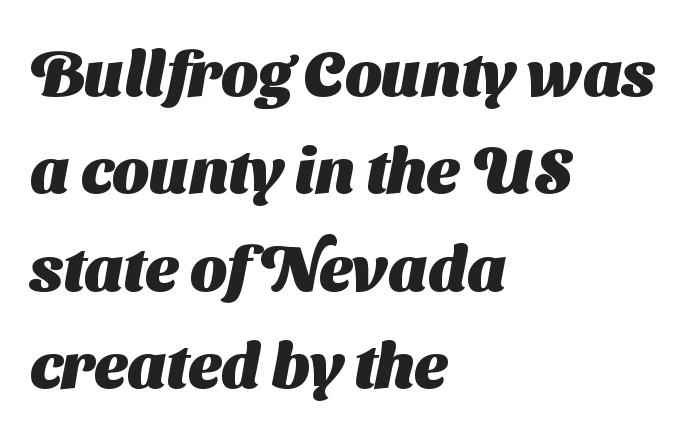
Alignment: flush left. Nothing unusual about the tracking: characters are spaced as the font intends. Every letter is thick-stroked: bold, no question. Just letters on the line, the space beneath them empty. Here the designer chose a conventional face with non-uniform glyph widths.
